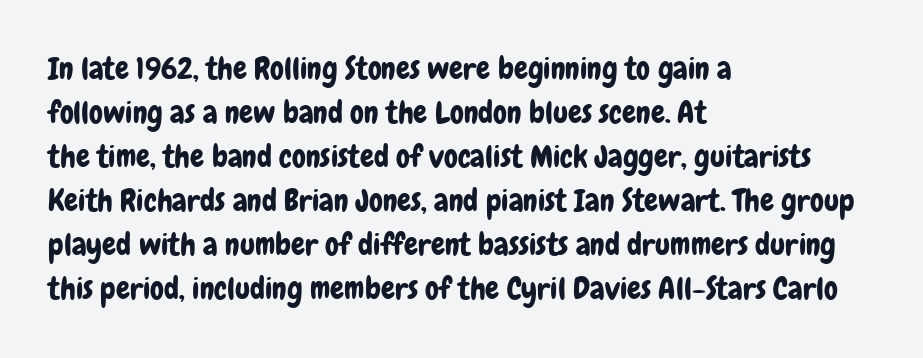
The rendering shows plain stroke endings on the letterforms — a sans-serif design. If you drew a line through each stem, it would be perfectly vertical. Here the designer chose a conventional face with non-uniform glyph widths. The lines sit at an ordinary, default distance from one another.
